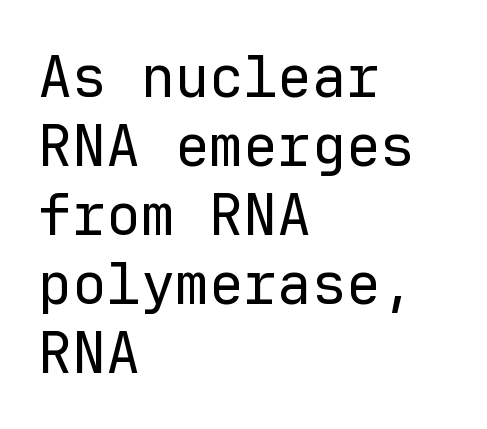
Q: Is the text bold? A: No.
Q: Is the text italic (slanted)? A: No, it is upright.
Q: Is the typeface a serif or a sans-serif typeface? A: Sans-serif.
Q: Is the text underlined? A: No.
Q: How is the paragraph aligned? A: Left-aligned.
Q: Is the spacing between letters normal or unusually wide? A: Normal.
Q: Width (condensed, normal, or wide)? A: Normal.
Q: Stroke contrast? A: Low.
Q: x-height? A: Medium.
Q: Monospaced? A: Yes.
